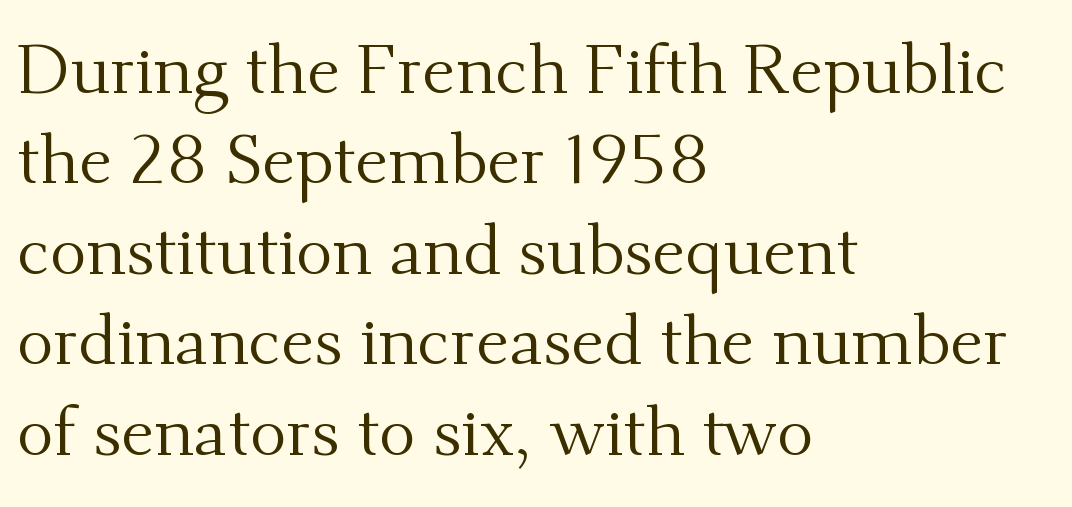
Q: Is the text bold? A: No.
Q: Is the text italic (slanted)? A: No, it is upright.
Q: Is the typeface a serif or a sans-serif typeface? A: Serif.
Q: Is the text underlined? A: No.
Q: How is the paragraph aligned? A: Left-aligned.
Q: Is the spacing between letters normal or unusually wide? A: Normal.
Q: Is the spacing between lines tight, normal or loose? A: Normal.
Q: Width (condensed, normal, or wide)? A: Normal.
Q: Stroke contrast? A: Medium.
Q: x-height? A: Small.
Q: Monospaced? A: No.
